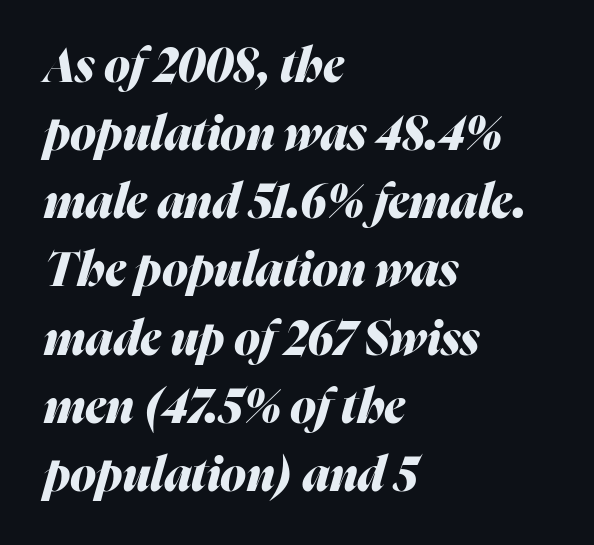
{"italic": "yes", "lean": "right", "slant_degrees": 16, "bold": "yes", "weight": "heavy", "width": "normal", "stroke_contrast": "medium", "x_height": "medium", "monospaced": "no", "underline": "no", "align": "left", "line_spacing": "normal", "line_spacing_ratio": 1.45, "letter_spacing": "normal", "letter_spacing_em": 0.0, "glyph_px": 47}
